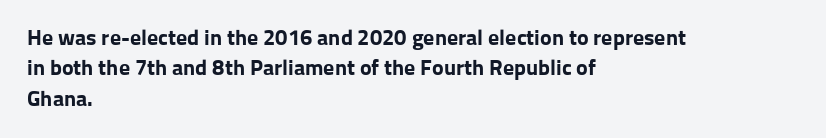
{"italic": "no", "bold": "yes", "underline": "no", "align": "left", "line_spacing": "normal", "line_spacing_ratio": 1.38, "letter_spacing": "normal", "letter_spacing_em": 0.0, "glyph_px": 22}
